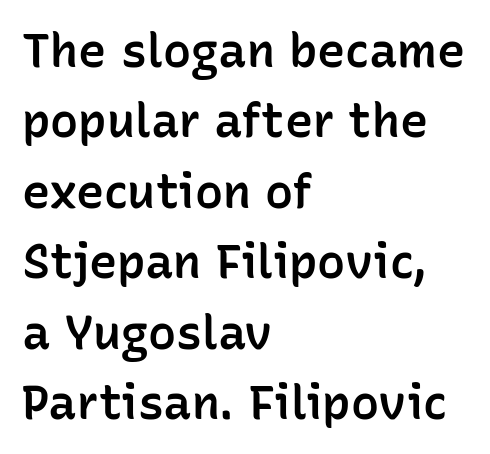
{"serif": "no", "italic": "no", "bold": "semi", "weight": "semibold", "width": "normal", "stroke_contrast": "low", "x_height": "medium", "monospaced": "no", "underline": "no", "align": "left", "line_spacing": "normal", "line_spacing_ratio": 1.5, "letter_spacing": "normal", "letter_spacing_em": 0.0, "glyph_px": 47}
